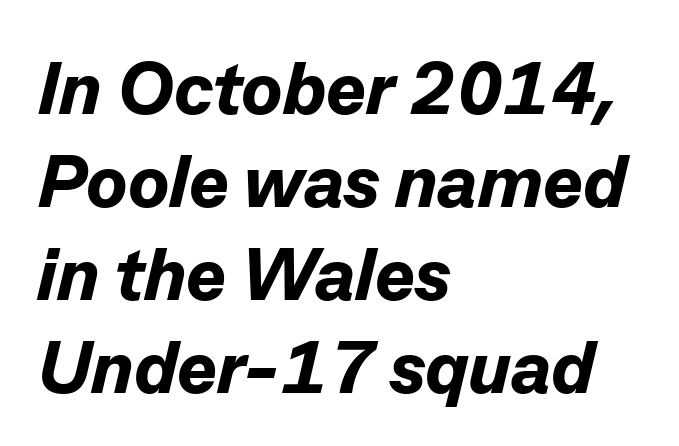
The image shows 75 px bold type, italic (leaning right); set left-aligned, line spacing 1.24x, normal letter spacing, not underlined; low stroke contrast and a medium x-height.
